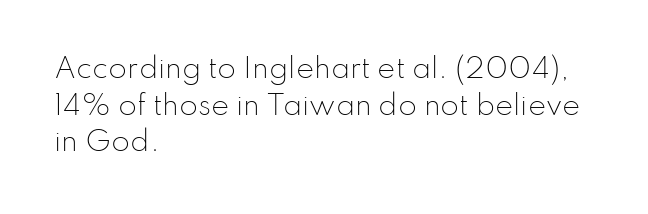
Reading down the block, your eye returns to a fixed left position each line. Do the letters lean? They stand straight. The strip under each line holds only bare page. Bold? No — there's no thickening of the strokes. Line spacing here is normal. Glyph-to-glyph distance matches everyday printed text.
